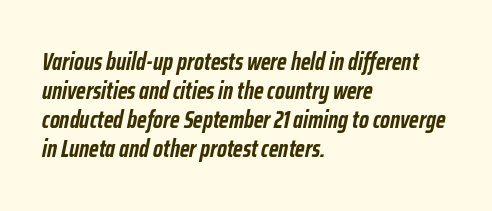
Q: Is the text bold? A: Yes.
Q: Is the text italic (slanted)? A: Yes, it leans right by about 12 degrees.
Q: Is the text underlined? A: No.
Q: How is the paragraph aligned? A: Left-aligned.
Q: Is the spacing between letters normal or unusually wide? A: Normal.
